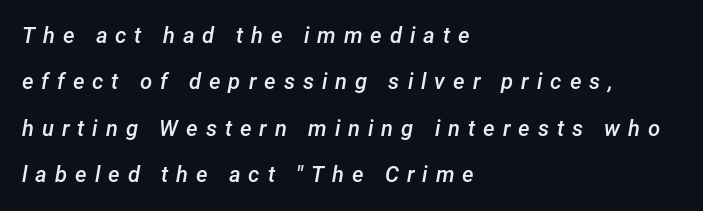
The image shows 22 px text type, italic (leaning right); set left-aligned, loose line spacing (2.11x), unusually wide letter spacing (+0.36 em), not underlined.
